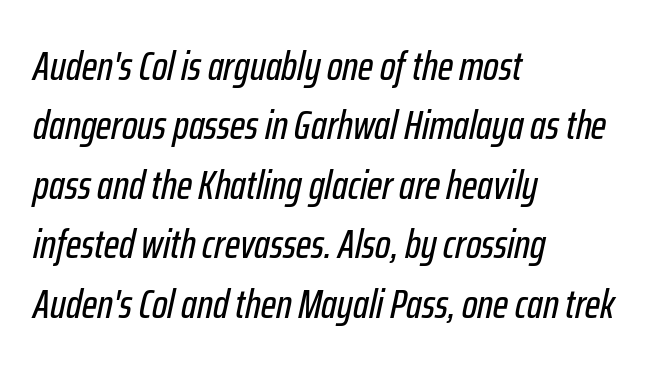
The image shows 41 px condensed type, italic (leaning right); set left-aligned, normal line spacing (1.45x), normal letter spacing, not underlined; low stroke contrast and a medium x-height.
